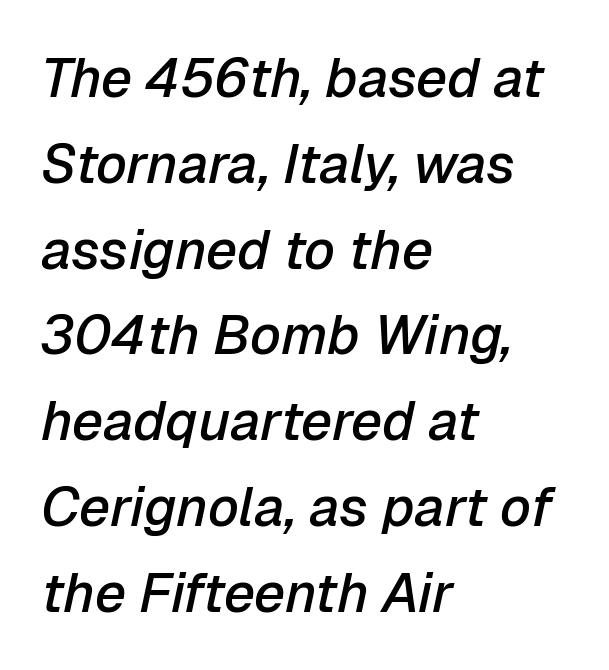
{"italic": "yes", "lean": "right", "slant_degrees": 12, "bold": "semi", "weight": "semibold", "width": "normal", "stroke_contrast": "low", "x_height": "medium", "monospaced": "no", "underline": "no", "align": "left", "line_spacing": "normal", "line_spacing_ratio": 1.56, "letter_spacing": "normal", "letter_spacing_em": 0.0, "glyph_px": 55}
